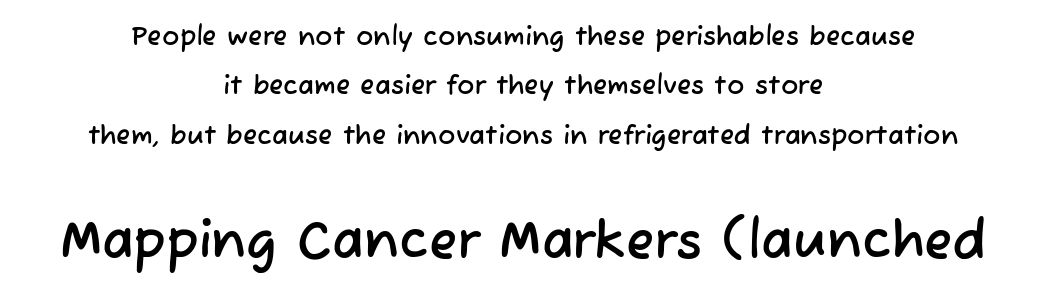
The image shows 52 px sans-serif type; set centered, loose line spacing (1.9x), normal letter spacing, not underlined; the second (bottom) block is 2.0x larger; low stroke contrast and a medium x-height.
